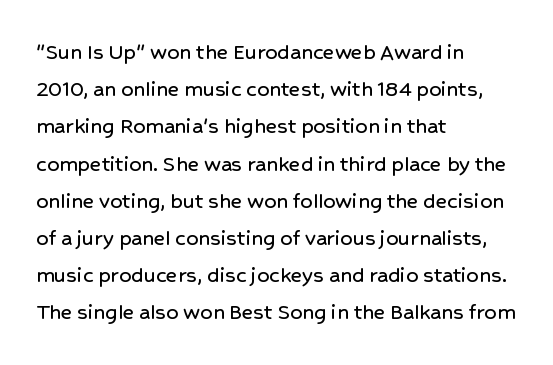
{"italic": "no", "underline": "no", "align": "left", "line_spacing": "normal", "line_spacing_ratio": 1.55, "letter_spacing": "normal", "letter_spacing_em": 0.0, "glyph_px": 24}
